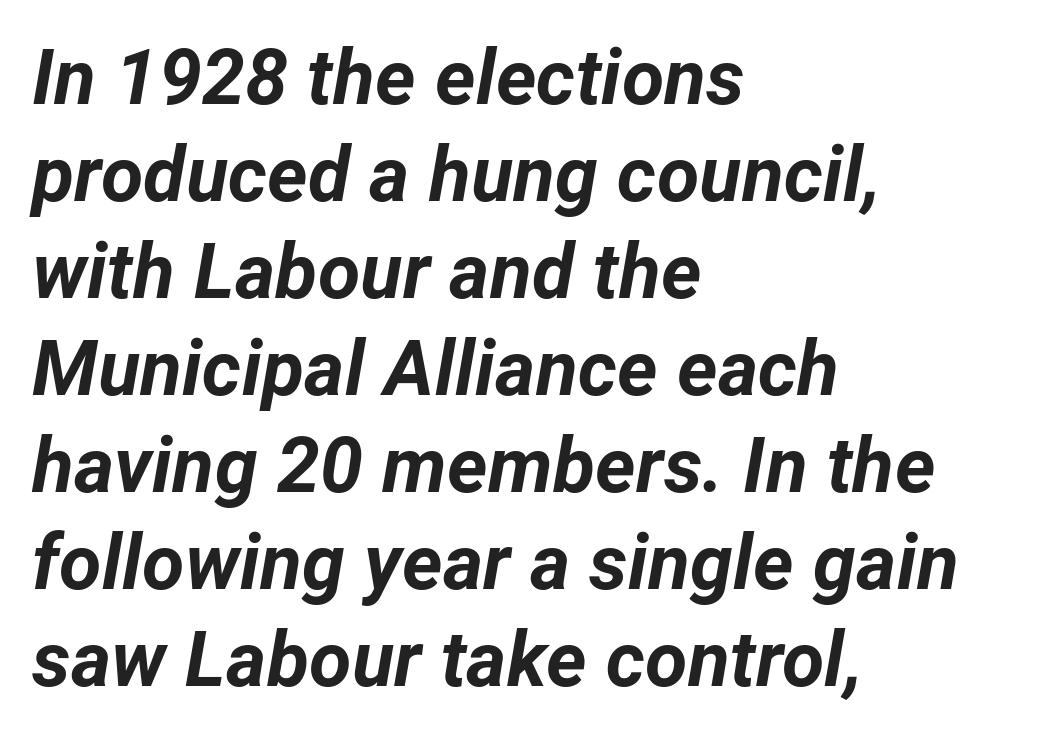
The axis of the letterforms is tilted away from vertical. In terms of leading, this rendering sits right in the middle. Anything drawn beneath the words? Only blank space. Reading down the block, your eye returns to a fixed left position each line. The rendering uses natural spacing where letterforms have individual widths.
